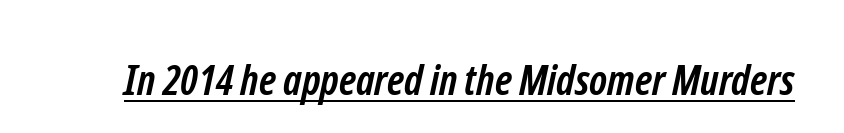
Q: Is the text bold? A: Yes.
Q: Is the typeface a serif or a sans-serif typeface? A: Sans-serif.
Q: Is the text underlined? A: Yes.
Q: Is the spacing between letters normal or unusually wide? A: Normal.
Q: Width (condensed, normal, or wide)? A: Condensed.
Q: Stroke contrast? A: Low.
Q: x-height? A: Medium.
Q: Monospaced? A: No.
